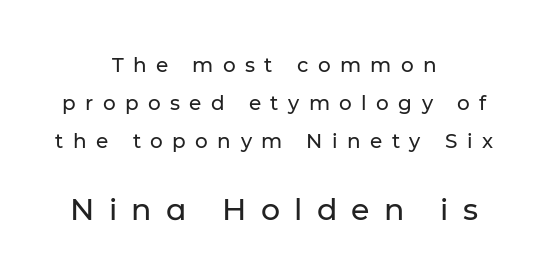
The image shows 30 px sans-serif type, upright; set centered, loose line spacing (1.9x), unusually wide letter spacing (+0.47 em), not underlined; the second (bottom) block is 1.5x larger; low stroke contrast and a medium x-height.
